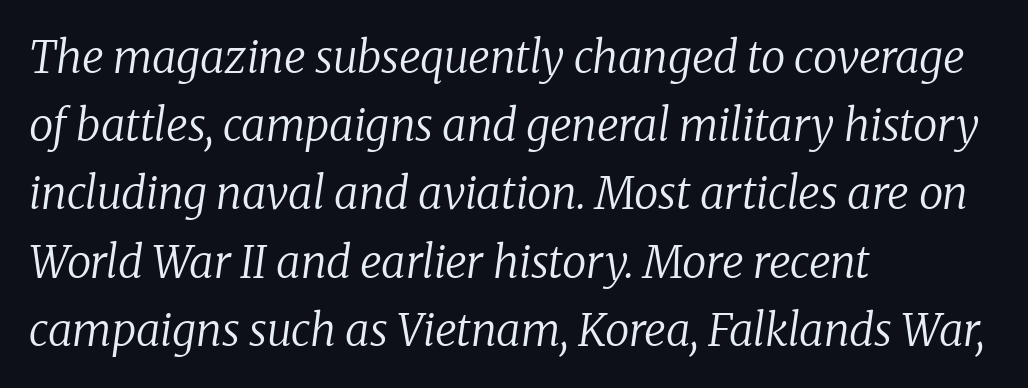
The image shows 44 px regular-weight serif type, italic (leaning right); set left-aligned, normal line spacing (1.55x), normal letter spacing, not underlined; low stroke contrast and a medium x-height.
